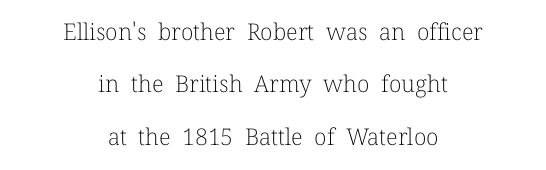
Q: Is the text bold? A: No.
Q: Is the text italic (slanted)? A: No, it is upright.
Q: Is the text underlined? A: No.
Q: How is the paragraph aligned? A: Centered.
Q: Is the spacing between letters normal or unusually wide? A: Normal.
Q: Is the spacing between lines tight, normal or loose? A: Loose.
